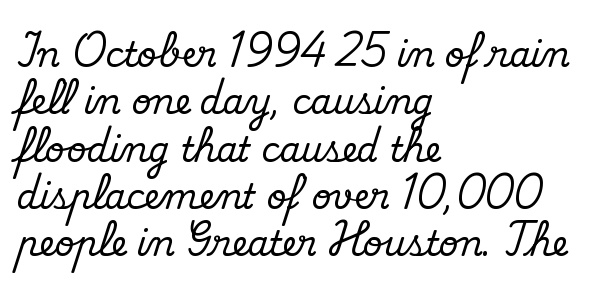
This rendering employs a face with finishing strokes, i.e., a serif. Character widths vary here, with narrow letters taking less room than wide ones. The space beneath each line is pristine and unruled. Here the glyphs are tracked normally, forming tight word shapes. Teacher's note: observe the even left margin — that is flush-left alignment.
